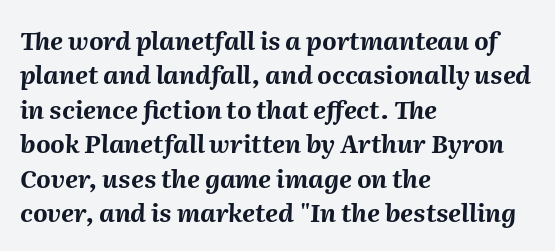
As a designer I'd log this as weight 700, bold. This rendering features lettering with no underline. A normal amount of white space separates one row of letters from the next. Tracking value appears to be zero — textbook default spacing. Casual observation: everything's shoved over to the left.
